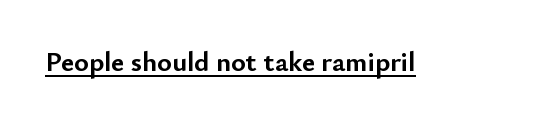
Q: Is the text bold? A: Yes.
Q: Is the text italic (slanted)? A: No, it is upright.
Q: Is the typeface a serif or a sans-serif typeface? A: Sans-serif.
Q: Is the text underlined? A: Yes.
Q: Is the spacing between letters normal or unusually wide? A: Normal.
Q: Width (condensed, normal, or wide)? A: Normal.
Q: Stroke contrast? A: Low.
Q: x-height? A: Small.
Q: Monospaced? A: No.
